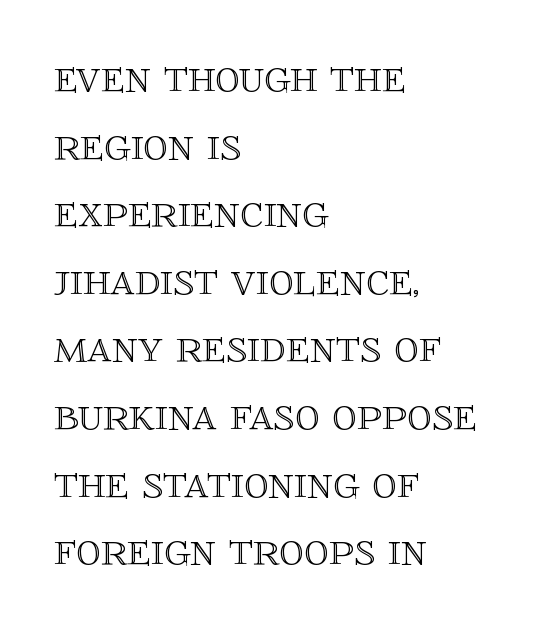
{"italic": "no", "width": "normal", "x_height": "large", "monospaced": "no", "underline": "no", "align": "left", "line_spacing": "normal", "line_spacing_ratio": 1.38, "letter_spacing": "normal", "letter_spacing_em": 0.0, "glyph_px": 49}
